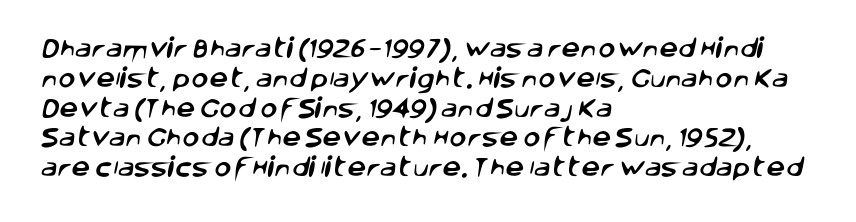
{"underline": "no", "align": "left", "line_spacing": "normal", "line_spacing_ratio": 1.42, "letter_spacing": "normal", "letter_spacing_em": 0.0, "glyph_px": 21}
